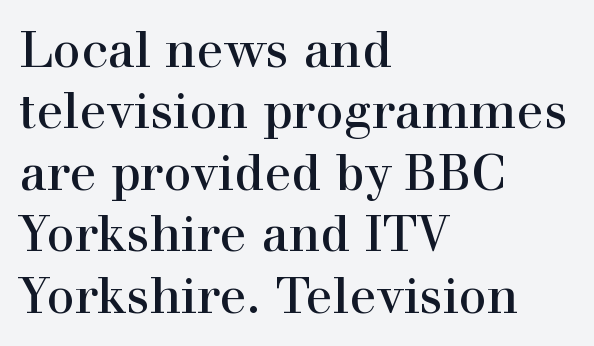
The lettering stays uniformly vertical, giving the passage a roman look. Clear beneath every line of the passage. Varying glyph widths throughout — classic text-font behaviour. Alignment: flush left. These lines keep a tight, regular rhythm from letter to letter. Are there feet on the stems? There are — it's a serif.
